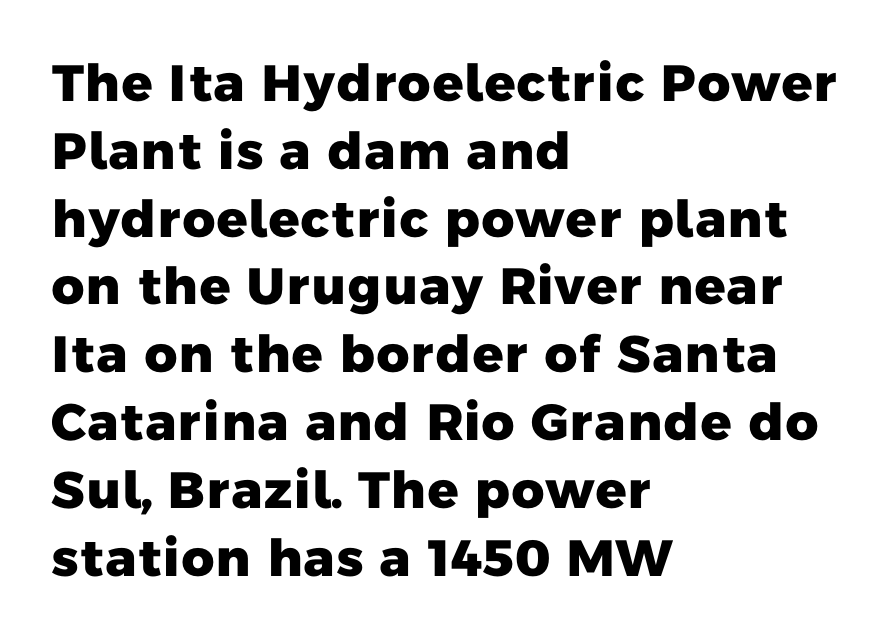
Q: Is the text bold? A: Yes.
Q: Is the typeface a serif or a sans-serif typeface? A: Sans-serif.
Q: Is the text underlined? A: No.
Q: How is the paragraph aligned? A: Left-aligned.
Q: Is the spacing between letters normal or unusually wide? A: Normal.
Q: Is the spacing between lines tight, normal or loose? A: Normal.
Q: Width (condensed, normal, or wide)? A: Normal.
Q: Stroke contrast? A: Low.
Q: x-height? A: Medium.
Q: Monospaced? A: No.
